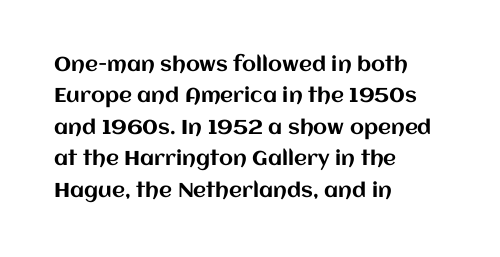
The image shows 20 px text type, upright; set left-aligned, normal line spacing (1.57x), normal letter spacing, not underlined.
